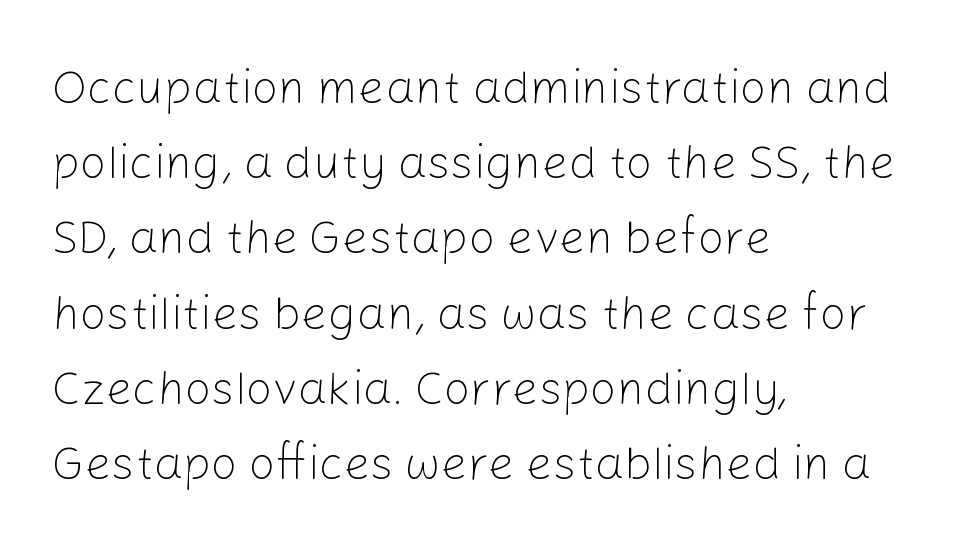
{"serif": "no", "italic": "no", "bold": "no", "weight": "light", "width": "normal", "stroke_contrast": "low", "x_height": "medium", "monospaced": "no", "underline": "no", "align": "left", "line_spacing": "normal", "line_spacing_ratio": 1.6, "letter_spacing": "normal", "letter_spacing_em": 0.0, "glyph_px": 47}
